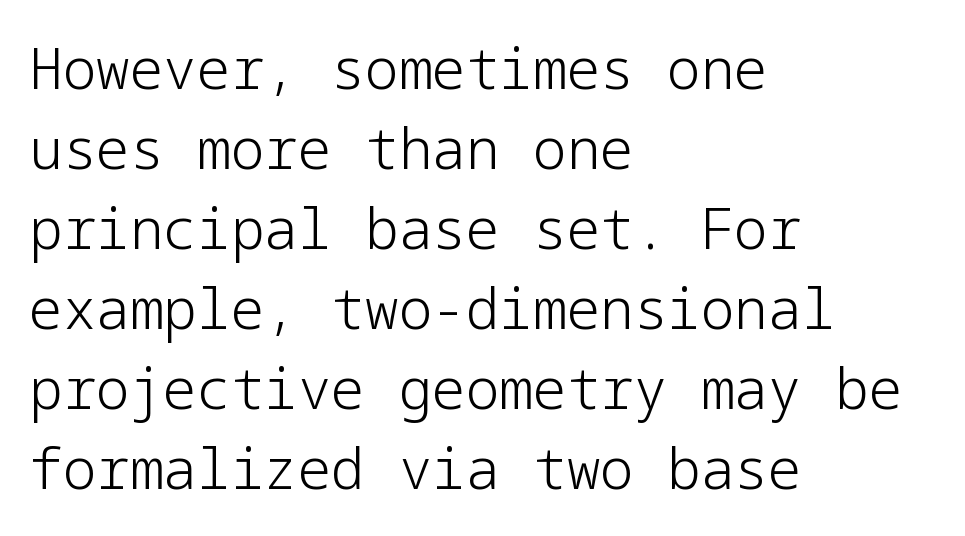
The image shows 56 px light sans-serif type, upright; set left-aligned, normal line spacing (1.43x), normal letter spacing, not underlined; low stroke contrast and a medium x-height.
